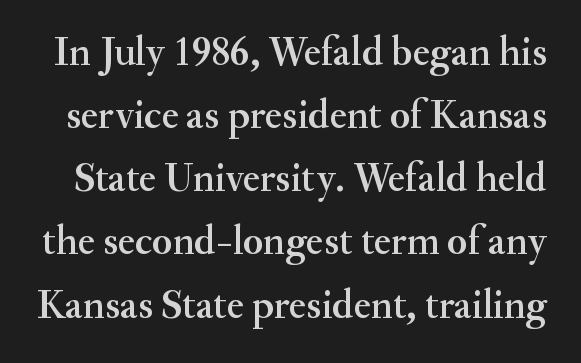
The image shows 41 px serif type, upright; set normal line spacing (1.54x), normal letter spacing, not underlined; medium stroke contrast and a small x-height.
